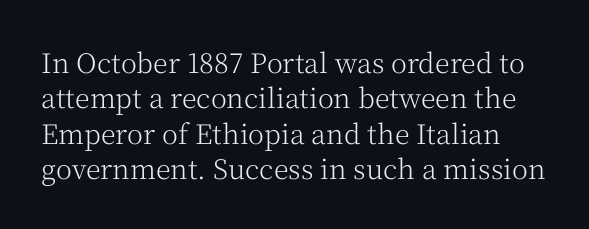
Q: Is the text bold? A: No.
Q: Is the text italic (slanted)? A: No, it is upright.
Q: Is the text underlined? A: No.
Q: Is the spacing between letters normal or unusually wide? A: Normal.
Q: Is the spacing between lines tight, normal or loose? A: Normal.
